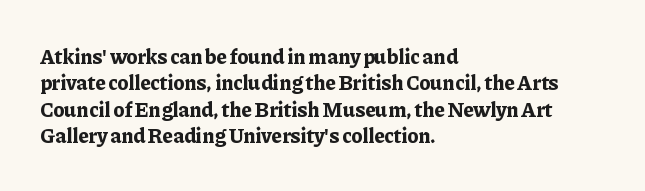
Q: Is the text bold? A: Yes.
Q: Is the text italic (slanted)? A: No, it is upright.
Q: Is the text underlined? A: No.
Q: How is the paragraph aligned? A: Left-aligned.
Q: Is the spacing between letters normal or unusually wide? A: Normal.
Q: Is the spacing between lines tight, normal or loose? A: Normal.
